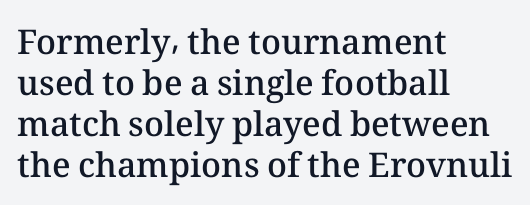
The image shows 34 px semibold type, upright; set left-aligned, line spacing 1.21x, normal letter spacing, not underlined; medium stroke contrast and a medium x-height.
